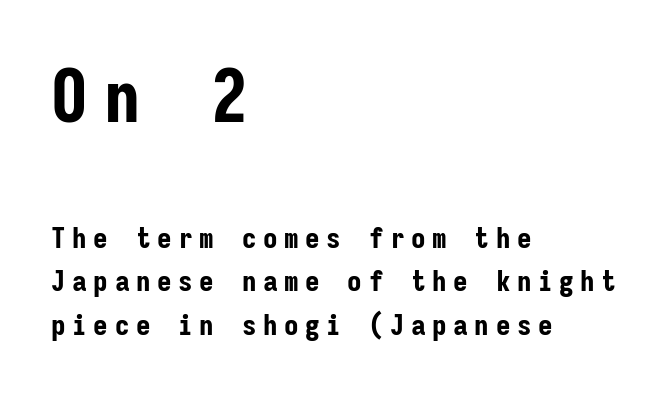
A student would notice the top passage is typeset larger than what follows. Ordinary non-slanted type is in use. This is sans-serif lettering, the kind often seen on screens and signage. Descender tails drop into unmarked territory. Emphasis by weight is at full strength: bold.
